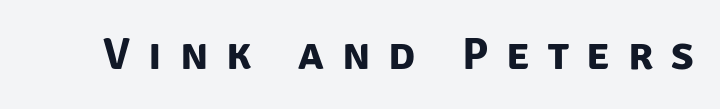
The image shows 45 px bold sans-serif type; set unusually wide letter spacing (+0.4 em), not underlined; low stroke contrast and a large x-height.
